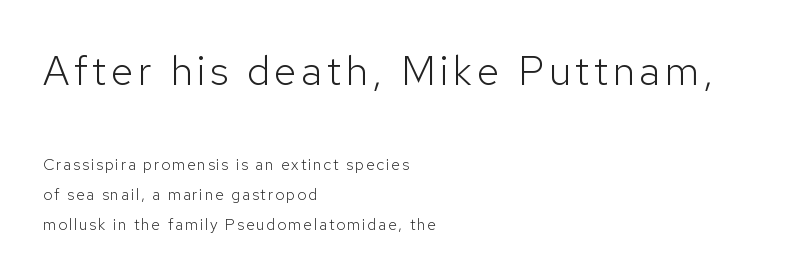
{"serif": "no", "italic": "no", "bold": "no", "weight": "light", "width": "normal", "stroke_contrast": "low", "x_height": "medium", "monospaced": "no", "underline": "no", "align": "left", "line_spacing_ratio": 1.88, "larger_block": "first", "size_ratio": 2.56, "glyph_px": 41}
